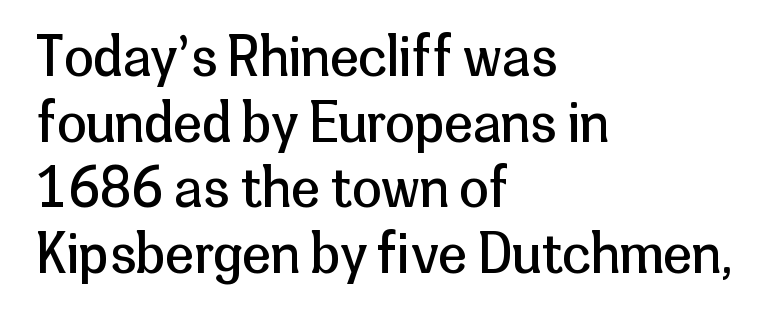
Q: Is the text bold? A: No.
Q: Is the text italic (slanted)? A: No, it is upright.
Q: Is the typeface a serif or a sans-serif typeface? A: Sans-serif.
Q: Is the text underlined? A: No.
Q: How is the paragraph aligned? A: Left-aligned.
Q: Is the spacing between letters normal or unusually wide? A: Normal.
Q: Width (condensed, normal, or wide)? A: Normal.
Q: Stroke contrast? A: Low.
Q: x-height? A: Medium.
Q: Monospaced? A: No.
